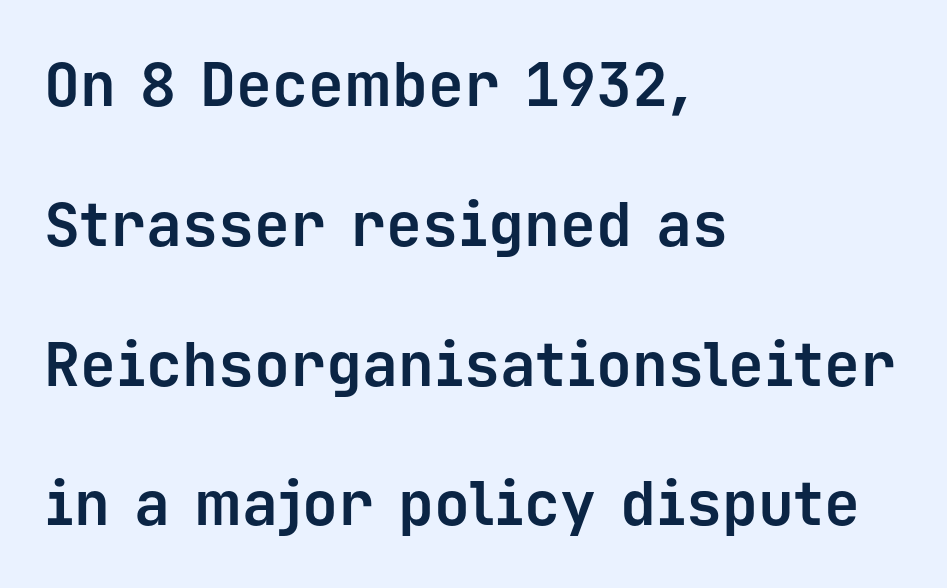
Q: Is the text bold? A: Yes.
Q: Is the text italic (slanted)? A: No, it is upright.
Q: Is the typeface a serif or a sans-serif typeface? A: Sans-serif.
Q: Is the text underlined? A: No.
Q: How is the paragraph aligned? A: Left-aligned.
Q: Is the spacing between letters normal or unusually wide? A: Normal.
Q: Is the spacing between lines tight, normal or loose? A: Loose.
Q: Width (condensed, normal, or wide)? A: Normal.
Q: Stroke contrast? A: Low.
Q: x-height? A: Medium.
Q: Monospaced? A: Yes.
